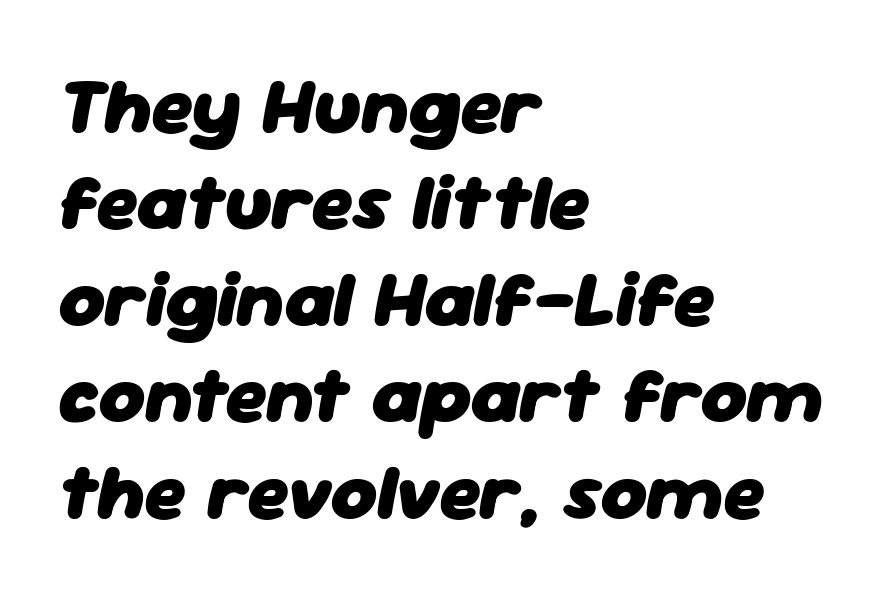
This rendering features lettering with no underline. Proportional: the letters do not fall into vertical columns. Line starts are locked; line ends wander. Inter-character spacing is left at the font's built-in metrics. Characters are canted at an angle relative to the baseline's perpendicular. The characters look thick and weighty, a clear bold.
